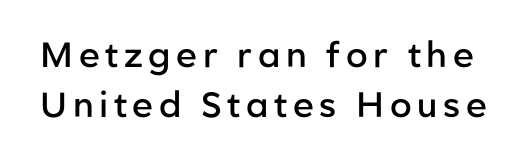
The image shows 35 px semibold sans-serif type, upright; set normal line spacing (1.42x), not underlined; low stroke contrast and a medium x-height.
